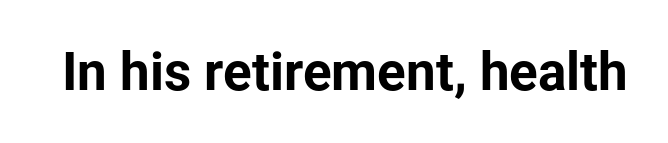
{"serif": "no", "italic": "no", "bold": "yes", "weight": "bold", "width": "normal", "stroke_contrast": "low", "x_height": "medium", "monospaced": "no", "underline": "no", "letter_spacing": "normal", "letter_spacing_em": 0.0, "glyph_px": 53}
